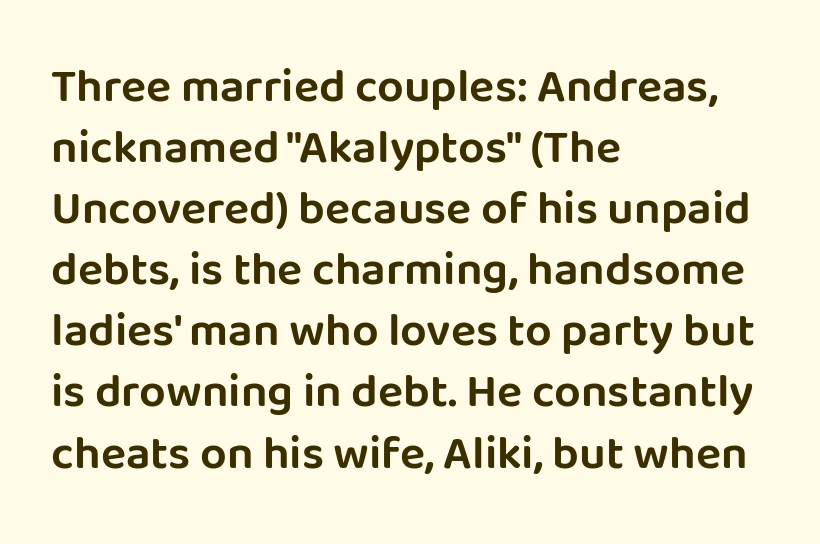
{"serif": "no", "italic": "no", "width": "normal", "stroke_contrast": "low", "x_height": "large", "monospaced": "no", "underline": "no", "align": "left", "line_spacing": "normal", "line_spacing_ratio": 1.3, "letter_spacing": "normal", "letter_spacing_em": 0.0, "glyph_px": 47}
